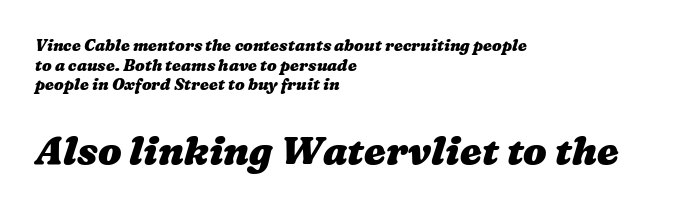
The image shows 39 px heavy, wide type; set left-aligned, line spacing 1.22x, normal letter spacing, not underlined; the second (bottom) block is 2.44x larger; medium stroke contrast and a medium x-height.
